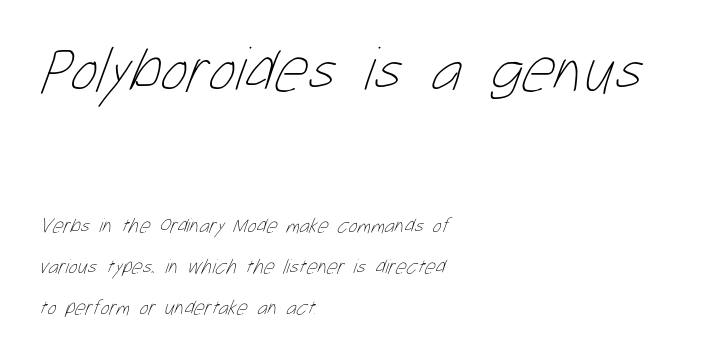
Q: Is the text bold? A: No.
Q: Is the text underlined? A: No.
Q: How is the paragraph aligned? A: Left-aligned.
Q: Is the spacing between letters normal or unusually wide? A: Normal.
Q: Is the spacing between lines tight, normal or loose? A: Loose.
Q: Which block of text is set in a larger size, the first (top) or the second (bottom)? A: The first (top) one.
Q: Width (condensed, normal, or wide)? A: Condensed.
Q: Stroke contrast? A: Low.
Q: x-height? A: Medium.
Q: Monospaced? A: No.
